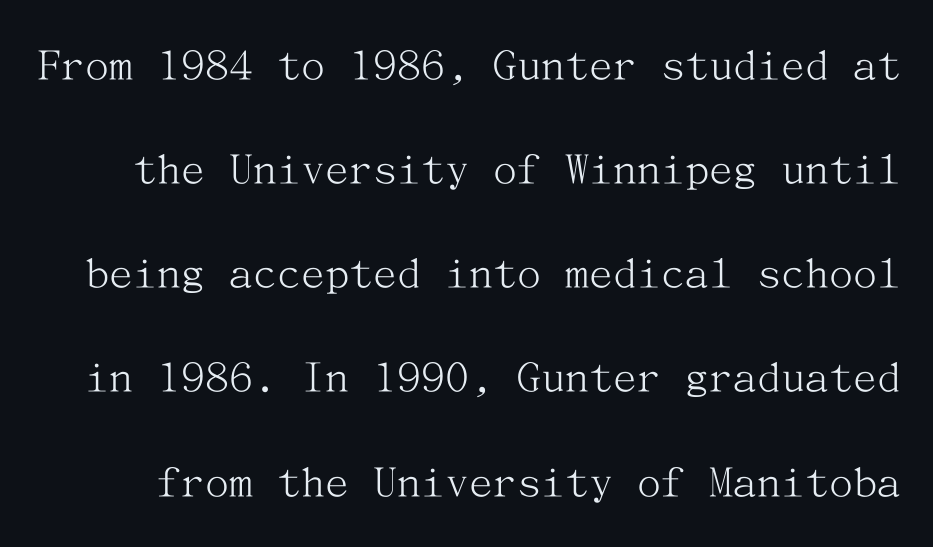
The space beneath each line is pristine and unruled. It's the straight-up-and-down kind of type. A light-to-regular cut is what we see here. Leading is clearly above the norm, producing a sparse column. The horizontal fit of the characters is conventional and even. Letterform terminals end in serifs throughout the passage.
